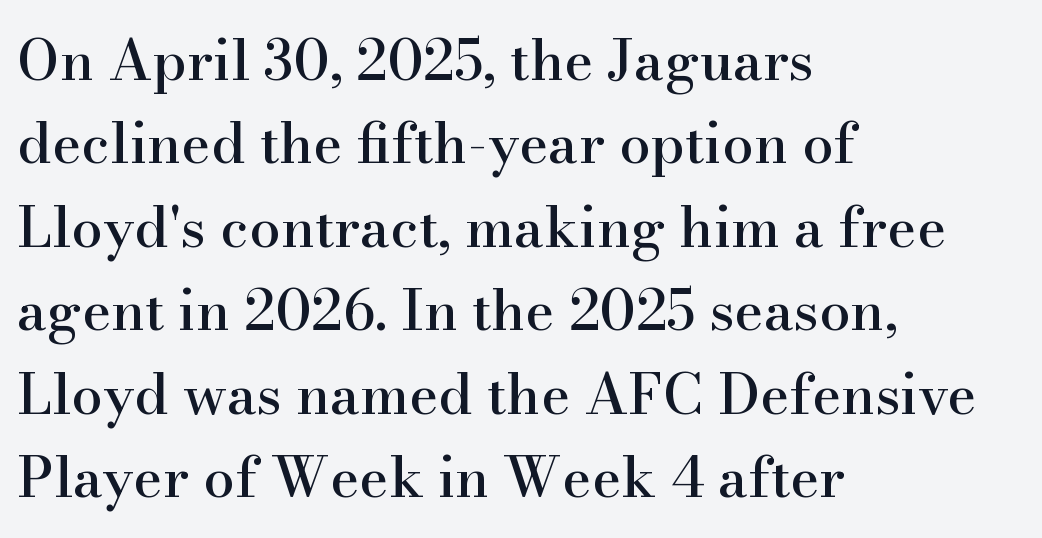
Clear beneath every line of the passage. The letterforms sit shoulder to shoulder at normal distance. Characters remain perfectly vertical along every line. Caption: multi-line text, flush left, ragged right.
